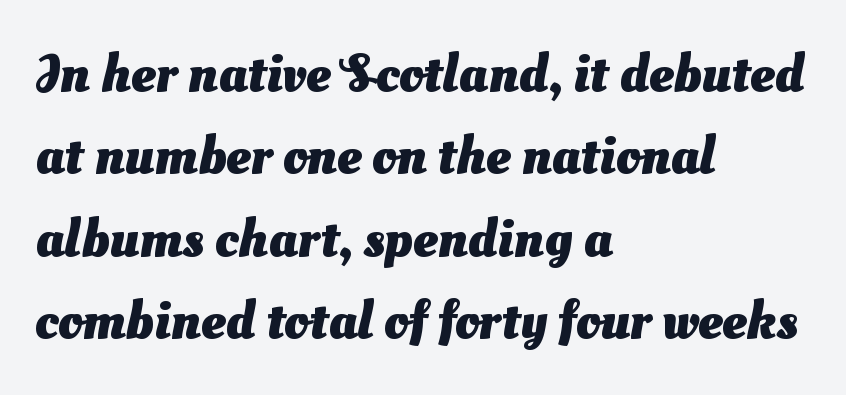
The image shows 55 px heavy sans-serif type; set left-aligned, normal line spacing (1.5x), normal letter spacing, not underlined; medium stroke contrast and a small x-height.
